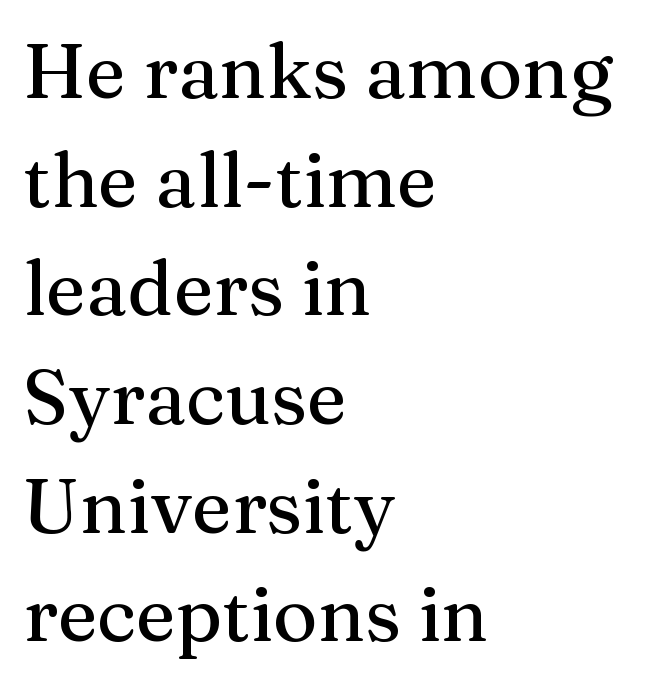
Whoever set this chose a conventional vertical rhythm. Note the varied advance widths — an 'i' is clearly narrower than an 'm'. What kind of face is this? One with serifs. Every character sits straight up, as roman type does.
